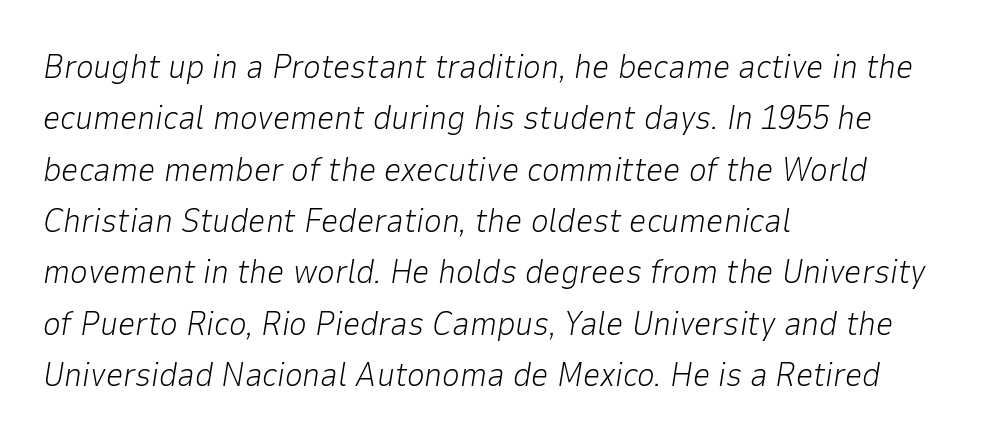
{"italic": "yes", "lean": "right", "slant_degrees": 9, "bold": "no", "weight": "light", "width": "normal", "stroke_contrast": "low", "x_height": "medium", "monospaced": "no", "underline": "no", "align": "left", "line_spacing": "normal", "line_spacing_ratio": 1.51, "letter_spacing": "normal", "letter_spacing_em": 0.0, "glyph_px": 34}
